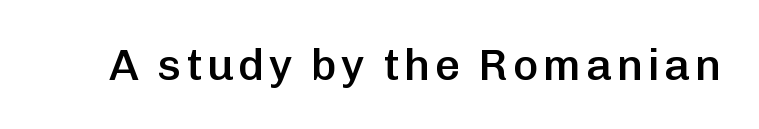
Q: Is the text bold? A: Semi-bold.
Q: Is the text italic (slanted)? A: No, it is upright.
Q: Is the typeface a serif or a sans-serif typeface? A: Sans-serif.
Q: Is the text underlined? A: No.
Q: Width (condensed, normal, or wide)? A: Normal.
Q: Stroke contrast? A: Low.
Q: x-height? A: Medium.
Q: Monospaced? A: No.
